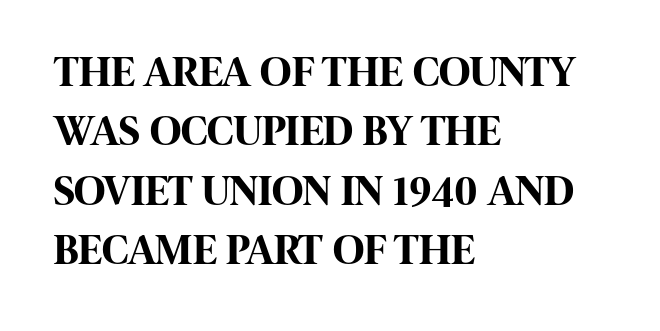
Characters remain perfectly vertical along every line. Every letter is thick-stroked: bold, no question. If you drew a ruler down the left edge, every line would touch it. Classification — sans serif.
